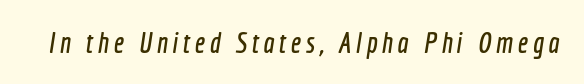
Q: Is the typeface a serif or a sans-serif typeface? A: Sans-serif.
Q: Is the text underlined? A: No.
Q: Width (condensed, normal, or wide)? A: Condensed.
Q: x-height? A: Medium.
Q: Monospaced? A: No.
